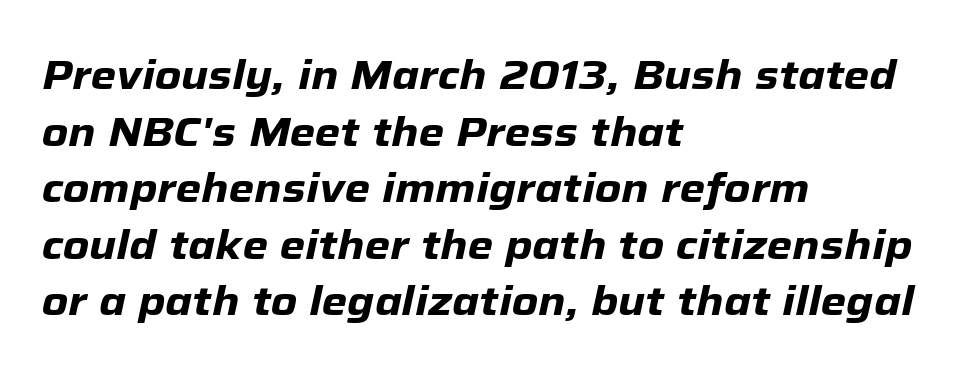
The image shows 41 px heavy type, italic (leaning right); set left-aligned, normal line spacing (1.38x), normal letter spacing, not underlined; low stroke contrast and a medium x-height.
